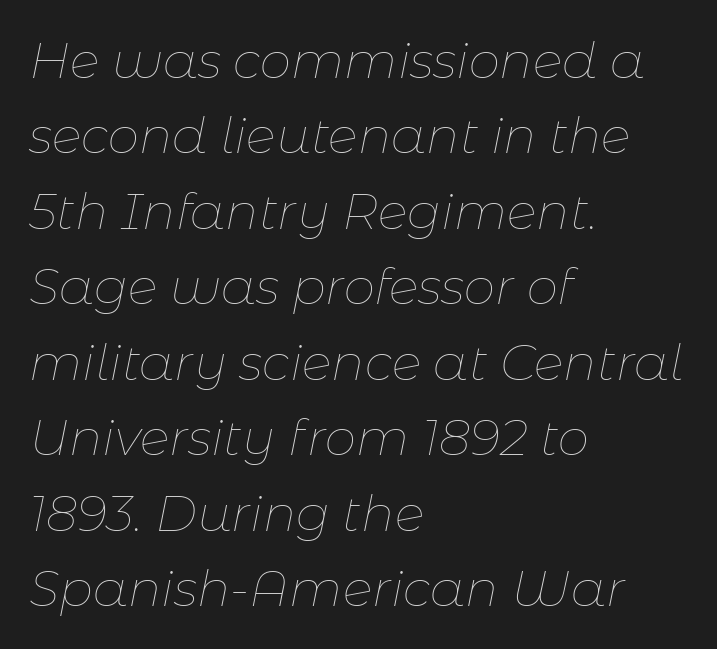
The image shows 50 px thin type, italic (leaning right); set left-aligned, normal line spacing (1.51x), normal letter spacing, not underlined; low stroke contrast and a medium x-height.
